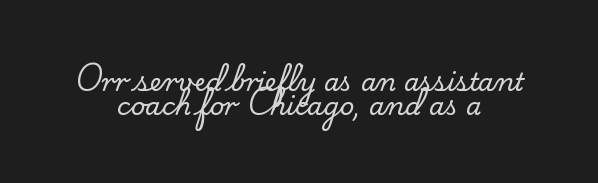
The horizontal fit of the characters is conventional and even. No word sits above an underline. The paragraph has two soft edges and a firm central axis. Regarding leading, the lines here are crowded together.
